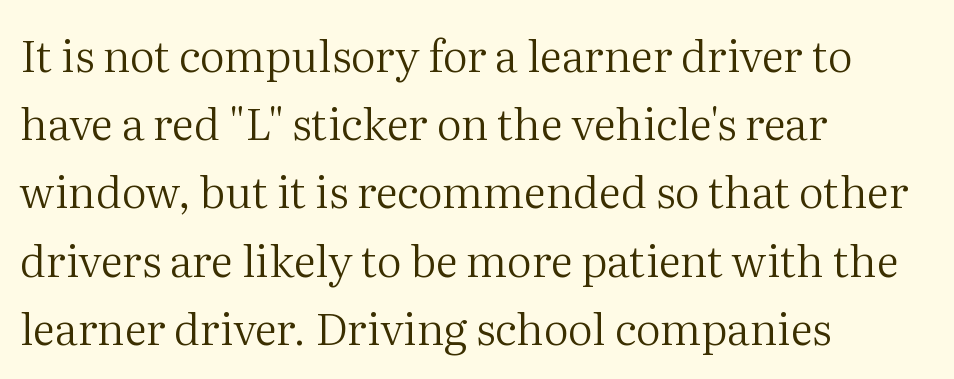
The image shows 44 px regular-weight serif type, upright; set left-aligned, normal line spacing (1.55x), normal letter spacing, not underlined; medium stroke contrast and a medium x-height.
